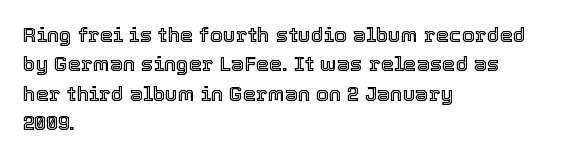
The image shows 21 px text type, upright; set left-aligned, normal line spacing (1.4x), normal letter spacing, not underlined.
